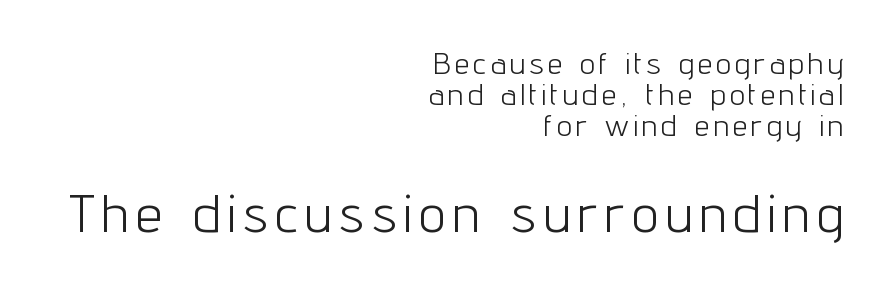
{"serif": "no", "italic": "no", "bold": "no", "weight": "light", "width": "condensed", "stroke_contrast": "low", "x_height": "medium", "monospaced": "no", "underline": "no", "align": "right", "line_spacing": "tight", "line_spacing_ratio": 1.04, "larger_block": "second", "size_ratio": 1.77, "glyph_px": 53}
